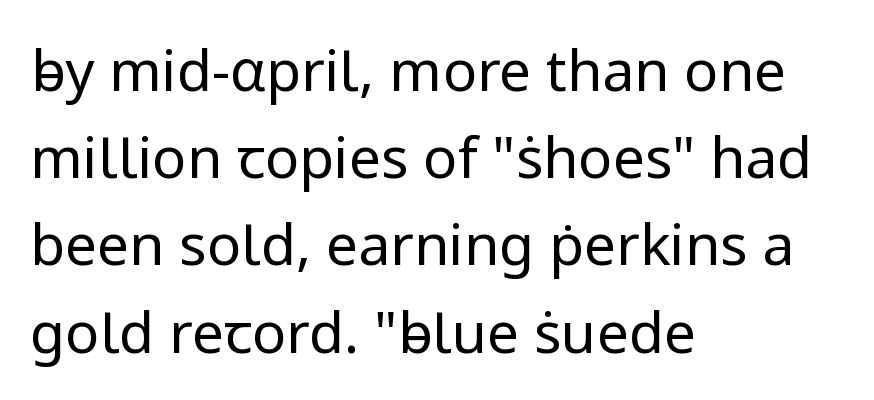
Q: Is the text bold? A: No.
Q: Is the text italic (slanted)? A: No, it is upright.
Q: Is the typeface a serif or a sans-serif typeface? A: Sans-serif.
Q: Is the text underlined? A: No.
Q: How is the paragraph aligned? A: Left-aligned.
Q: Is the spacing between letters normal or unusually wide? A: Normal.
Q: Is the spacing between lines tight, normal or loose? A: Normal.
Q: Width (condensed, normal, or wide)? A: Normal.
Q: Stroke contrast? A: Low.
Q: x-height? A: Medium.
Q: Monospaced? A: No.
